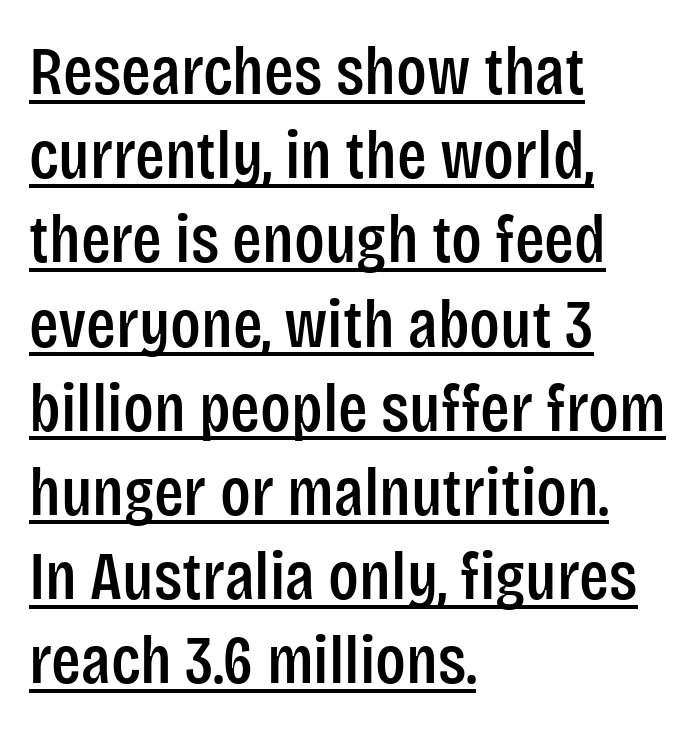
Q: Is the text italic (slanted)? A: No, it is upright.
Q: Is the typeface a serif or a sans-serif typeface? A: Sans-serif.
Q: Is the text underlined? A: Yes.
Q: How is the paragraph aligned? A: Left-aligned.
Q: Is the spacing between letters normal or unusually wide? A: Normal.
Q: Width (condensed, normal, or wide)? A: Condensed.
Q: Stroke contrast? A: Low.
Q: x-height? A: Large.
Q: Monospaced? A: No.
